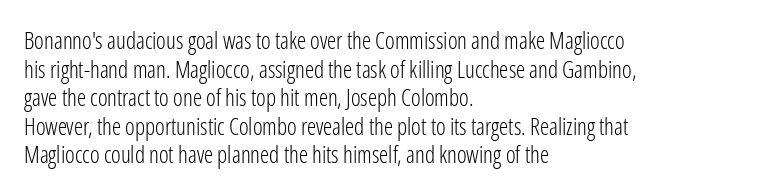
Beneath every word, the page is bare. On a weight scale, this lands at 450 or below. Look at the tracking — it's just the regular setting, nothing added. The typesetter chose a ragged-right arrangement here. Upright lettering throughout.
